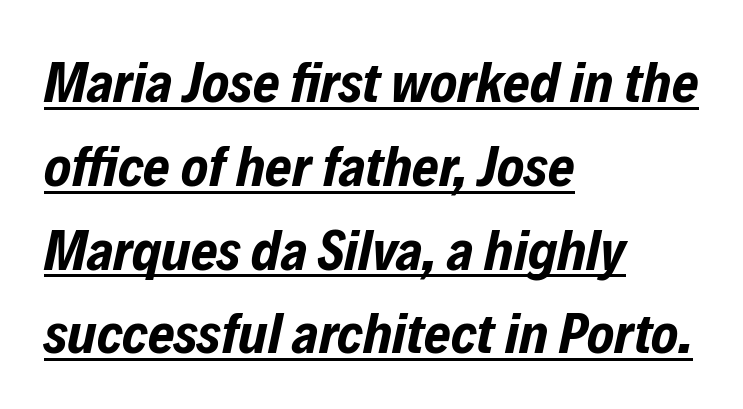
The rendering keeps characters at their native spacing. This rendering uses left alignment, leaving the right contour irregular. This sample has the flowing, uneven cadence of proportional lettering. What's the leading like? Ordinary, nothing unusual. Does the lettering tilt? It does — this is italic.
